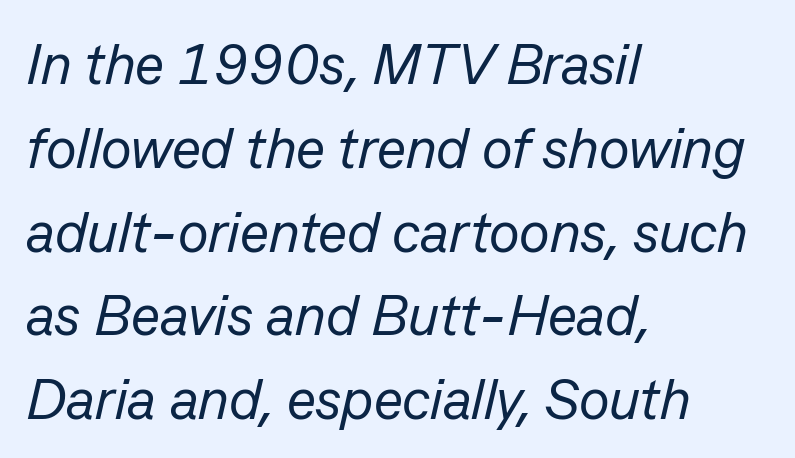
The image shows 57 px regular-weight type, italic (leaning right); set left-aligned, normal line spacing (1.47x), normal letter spacing, not underlined; low stroke contrast and a medium x-height.
